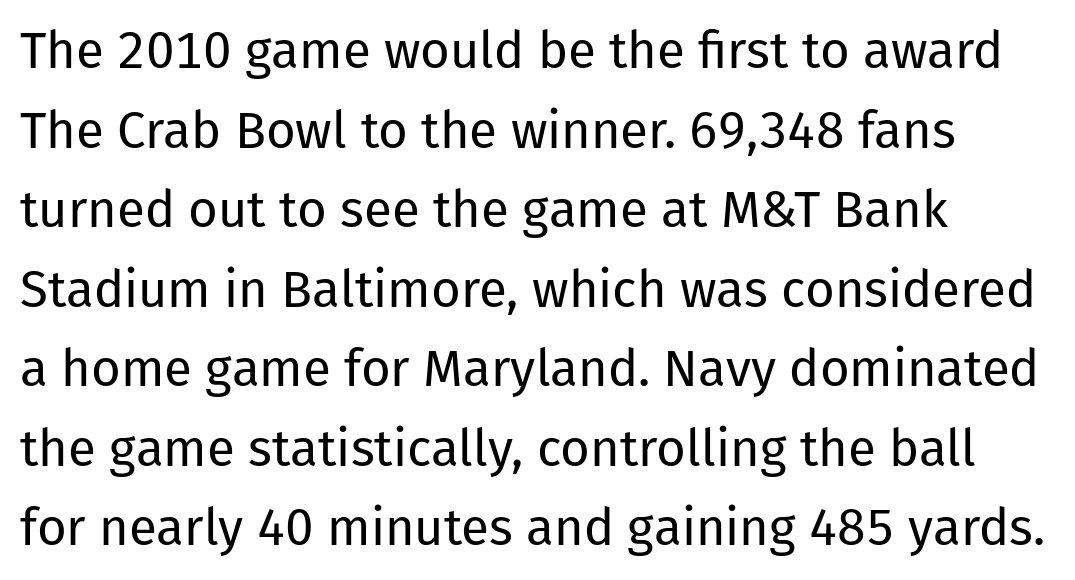
{"serif": "no", "italic": "no", "bold": "no", "weight": "regular", "width": "normal", "stroke_contrast": "low", "x_height": "medium", "monospaced": "no", "underline": "no", "align": "left", "line_spacing": "normal", "line_spacing_ratio": 1.56, "letter_spacing": "normal", "letter_spacing_em": 0.0, "glyph_px": 51}
